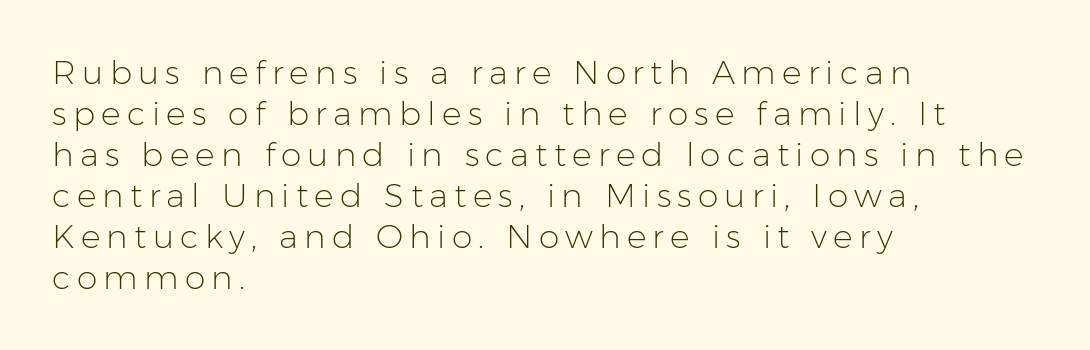
Q: Is the text bold? A: No.
Q: Is the text italic (slanted)? A: No, it is upright.
Q: Is the typeface a serif or a sans-serif typeface? A: Sans-serif.
Q: Is the text underlined? A: No.
Q: How is the paragraph aligned? A: Left-aligned.
Q: Width (condensed, normal, or wide)? A: Normal.
Q: Stroke contrast? A: Low.
Q: x-height? A: Medium.
Q: Monospaced? A: No.
